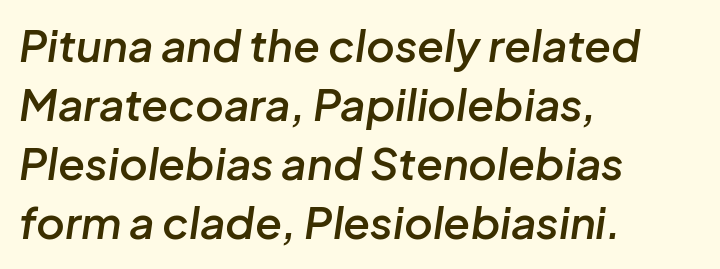
{"italic": "yes", "lean": "right", "slant_degrees": 8, "bold": "semi", "weight": "semibold", "width": "normal", "stroke_contrast": "low", "x_height": "medium", "monospaced": "no", "underline": "no", "align": "left", "line_spacing": "normal", "line_spacing_ratio": 1.34, "letter_spacing": "normal", "letter_spacing_em": 0.0, "glyph_px": 44}
